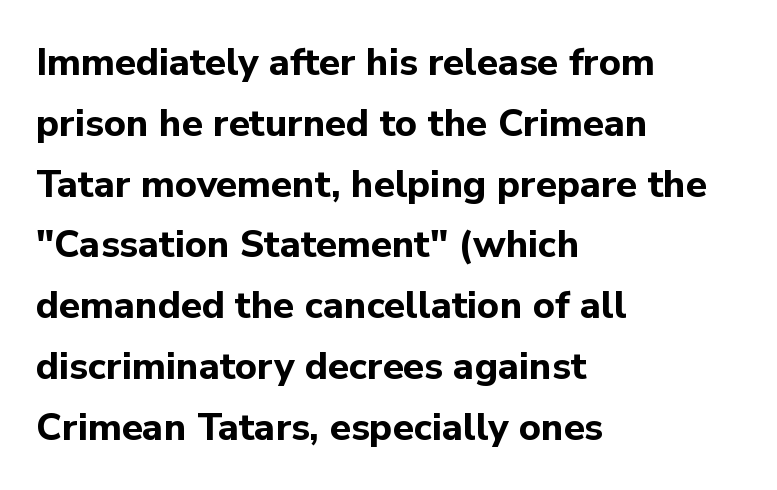
Q: Is the text bold? A: Yes.
Q: Is the text italic (slanted)? A: No, it is upright.
Q: Is the typeface a serif or a sans-serif typeface? A: Sans-serif.
Q: Is the text underlined? A: No.
Q: How is the paragraph aligned? A: Left-aligned.
Q: Is the spacing between letters normal or unusually wide? A: Normal.
Q: Is the spacing between lines tight, normal or loose? A: Normal.
Q: Width (condensed, normal, or wide)? A: Normal.
Q: Stroke contrast? A: Low.
Q: x-height? A: Medium.
Q: Monospaced? A: No.
